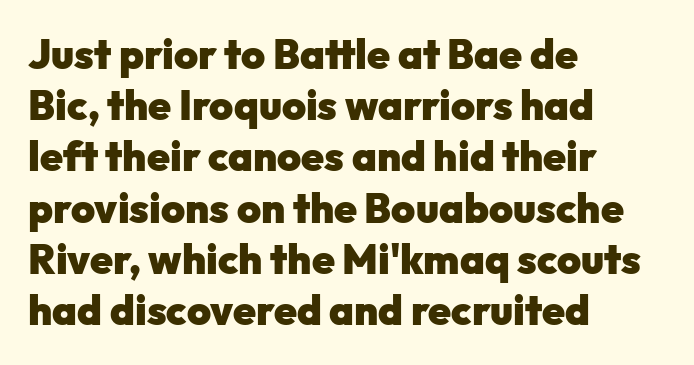
{"serif": "no", "italic": "no", "bold": "yes", "weight": "heavy", "width": "normal", "stroke_contrast": "low", "x_height": "medium", "monospaced": "no", "underline": "no", "align": "left", "line_spacing": "normal", "line_spacing_ratio": 1.25, "letter_spacing": "normal", "letter_spacing_em": 0.0, "glyph_px": 41}
